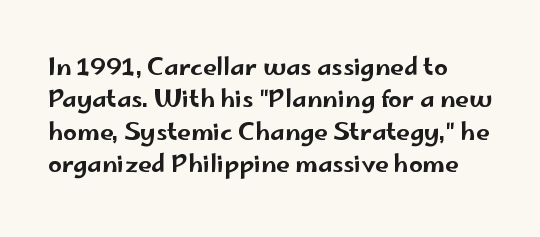
Glyph-to-glyph distance matches everyday printed text. Teacher's note: observe the even left margin — that is flush-left alignment. Type without underlining. This sample keeps an unexceptional amount of space between lines. This is roman type, the default non-slanted kind.
